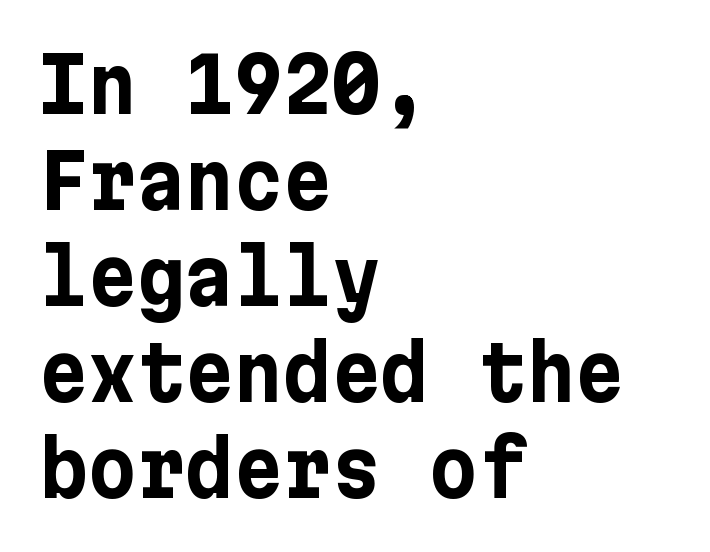
Q: Is the text bold? A: Yes.
Q: Is the text italic (slanted)? A: No, it is upright.
Q: Is the typeface a serif or a sans-serif typeface? A: Sans-serif.
Q: Is the text underlined? A: No.
Q: How is the paragraph aligned? A: Left-aligned.
Q: Is the spacing between letters normal or unusually wide? A: Normal.
Q: Is the spacing between lines tight, normal or loose? A: Normal.
Q: Width (condensed, normal, or wide)? A: Normal.
Q: Stroke contrast? A: Low.
Q: x-height? A: Medium.
